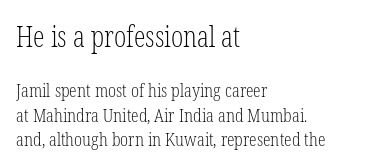
The face used here appears at its bigger size in the upper chunk. The face used here is rendered with its standard letterfit. Line spacing here is normal. The rendering anchors every line to the left-hand side. Type without underlining.
